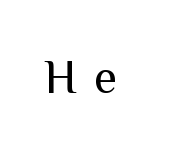
This reads as an unemphasized weight, regular at the heaviest. The font family rendered here belongs to the sans-serif group. Between one letter and the next there's a generous, obvious gap. These lines are rendered in a variable-pitch font. Bare-footed words on every line.
